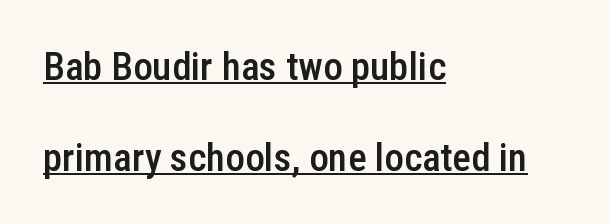
{"serif": "no", "italic": "no", "bold": "semi", "weight": "semibold", "width": "condensed", "stroke_contrast": "low", "x_height": "medium", "monospaced": "no", "underline": "yes", "align": "left", "line_spacing": "loose", "line_spacing_ratio": 2.33, "letter_spacing": "normal", "letter_spacing_em": 0.0, "glyph_px": 39}
